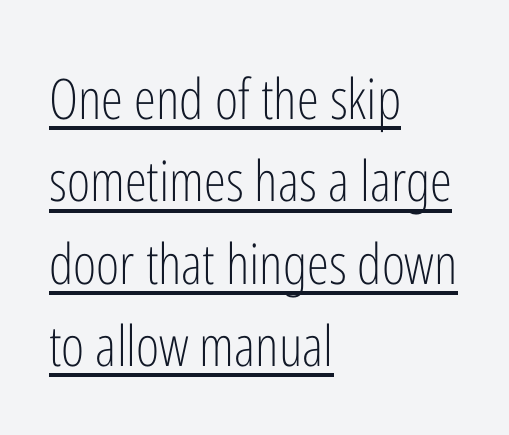
{"serif": "no", "italic": "no", "bold": "no", "weight": "light", "width": "condensed", "stroke_contrast": "low", "x_height": "medium", "monospaced": "no", "underline": "yes", "align": "left", "line_spacing": "normal", "line_spacing_ratio": 1.47, "letter_spacing": "normal", "letter_spacing_em": 0.0, "glyph_px": 56}
